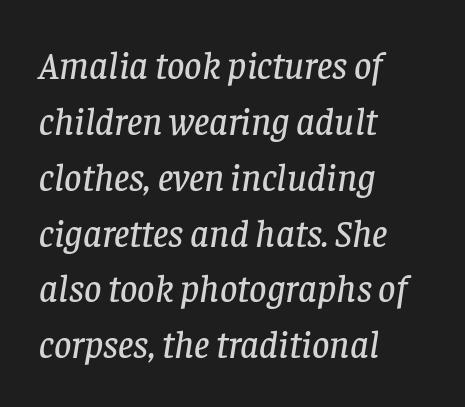
The image shows 38 px serif type, italic (leaning right); set left-aligned, normal line spacing (1.47x), normal letter spacing, not underlined; low stroke contrast and a large x-height.
